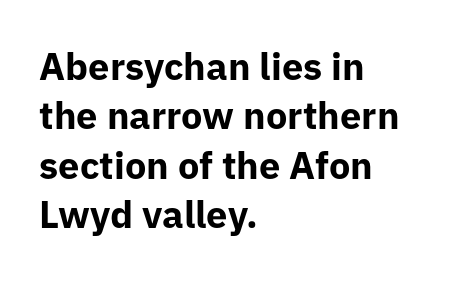
{"serif": "no", "italic": "no", "bold": "yes", "weight": "bold", "width": "normal", "stroke_contrast": "low", "x_height": "medium", "monospaced": "no", "underline": "no", "align": "left", "line_spacing": "normal", "line_spacing_ratio": 1.3, "letter_spacing": "normal", "letter_spacing_em": 0.0, "glyph_px": 38}
